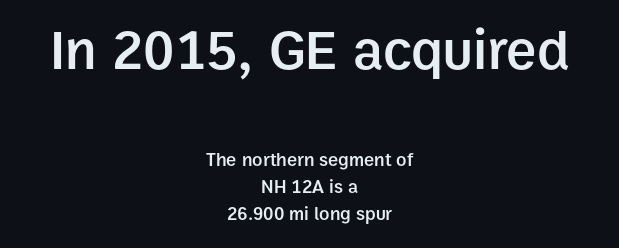
The image shows 57 px semibold sans-serif type, upright; set centered, normal line spacing (1.43x), normal letter spacing, not underlined; the first (top) block is 3.0x larger; low stroke contrast and a medium x-height.
